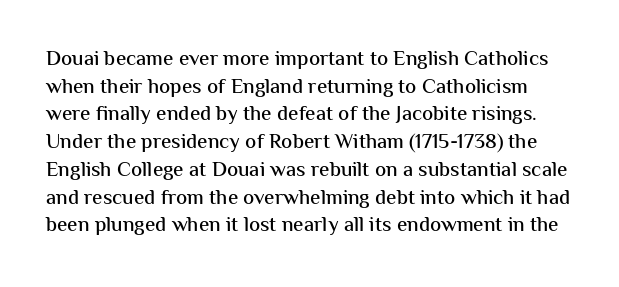
Leading: standard. The face used here is rendered with its standard letterfit. The letters stand upright; this is a roman face. Honestly, there is no underline to notice here at all.
